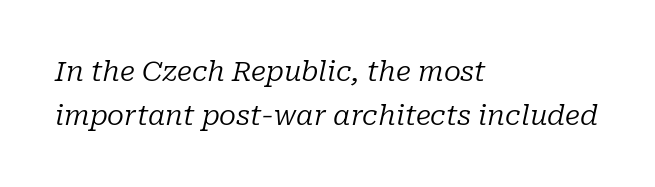
{"serif": "yes", "italic": "yes", "lean": "right", "slant_degrees": 10, "bold": "no", "weight": "regular", "width": "normal", "stroke_contrast": "low", "x_height": "medium", "monospaced": "no", "underline": "no", "align": "left", "line_spacing": "normal", "line_spacing_ratio": 1.57, "letter_spacing": "normal", "letter_spacing_em": 0.0, "glyph_px": 28}
